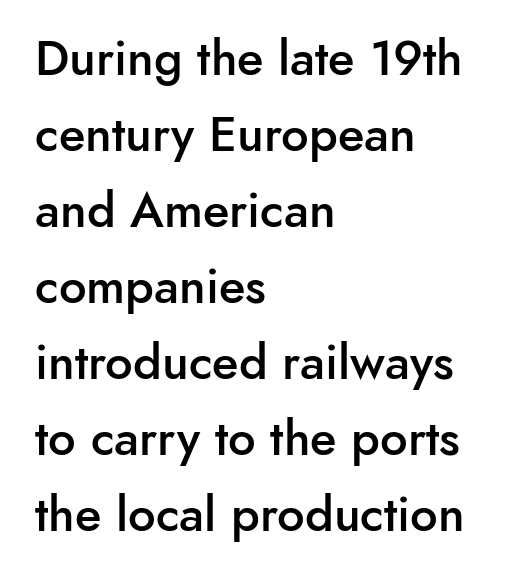
{"serif": "no", "italic": "no", "bold": "semi", "weight": "semibold", "width": "normal", "stroke_contrast": "low", "x_height": "small", "monospaced": "no", "underline": "no", "align": "left", "line_spacing": "normal", "line_spacing_ratio": 1.55, "letter_spacing": "normal", "letter_spacing_em": 0.0, "glyph_px": 49}
